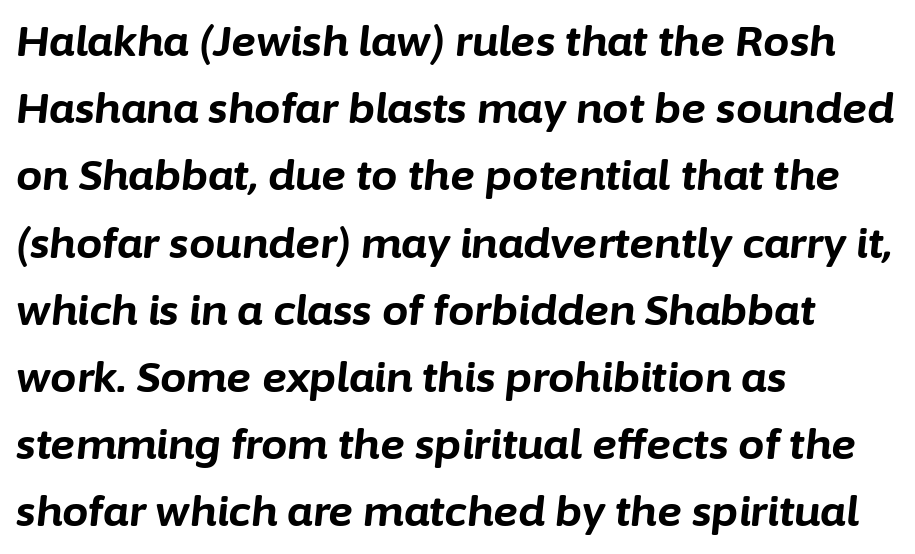
Q: Is the text bold? A: Yes.
Q: Is the text italic (slanted)? A: Yes, it leans right by about 6 degrees.
Q: Is the text underlined? A: No.
Q: How is the paragraph aligned? A: Left-aligned.
Q: Is the spacing between letters normal or unusually wide? A: Normal.
Q: Is the spacing between lines tight, normal or loose? A: Normal.
Q: Width (condensed, normal, or wide)? A: Normal.
Q: Stroke contrast? A: Low.
Q: x-height? A: Medium.
Q: Monospaced? A: No.
